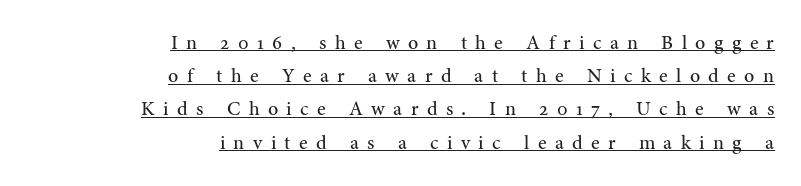
Q: Is the text bold? A: No.
Q: Is the text italic (slanted)? A: No, it is upright.
Q: Is the text underlined? A: Yes.
Q: How is the paragraph aligned? A: Right-aligned.
Q: Is the spacing between letters normal or unusually wide? A: Unusually wide.
Q: Is the spacing between lines tight, normal or loose? A: Normal.
